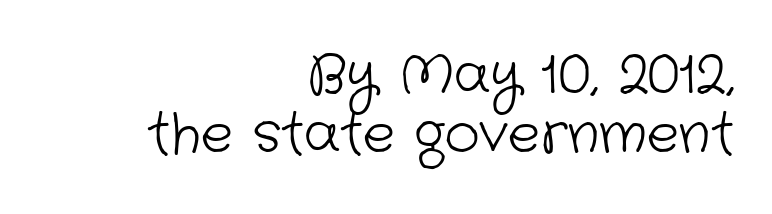
Q: Is the text bold? A: No.
Q: Is the typeface a serif or a sans-serif typeface? A: Sans-serif.
Q: Is the text underlined? A: No.
Q: How is the paragraph aligned? A: Right-aligned.
Q: Is the spacing between letters normal or unusually wide? A: Normal.
Q: Is the spacing between lines tight, normal or loose? A: Tight.
Q: Width (condensed, normal, or wide)? A: Normal.
Q: Stroke contrast? A: Low.
Q: x-height? A: Medium.
Q: Monospaced? A: No.
